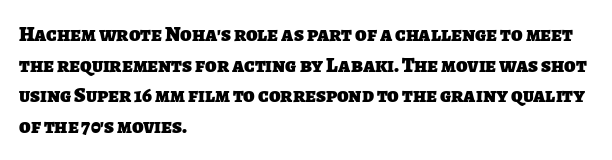
{"bold": "yes", "underline": "no", "align": "left", "line_spacing": "normal", "line_spacing_ratio": 1.46, "letter_spacing": "normal", "letter_spacing_em": 0.0, "glyph_px": 21}
